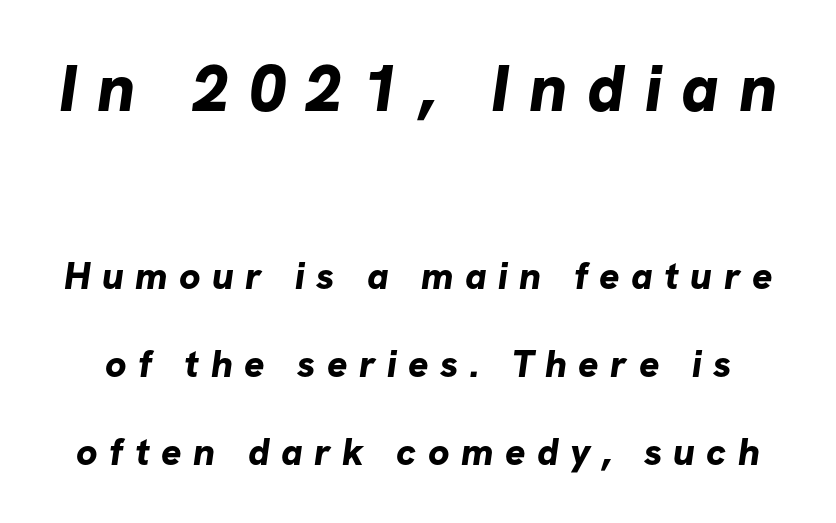
The image shows 66 px bold sans-serif type; set loose line spacing (2.32x), unusually wide letter spacing (+0.3 em), not underlined; the first (top) block is 1.74x larger; low stroke contrast and a medium x-height.
